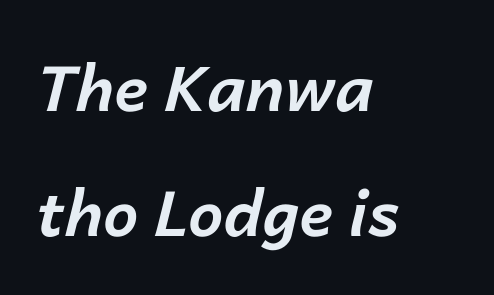
The image shows 63 px bold type, italic (leaning right); set left-aligned, loose line spacing (1.98x), normal letter spacing, not underlined; low stroke contrast and a medium x-height.
